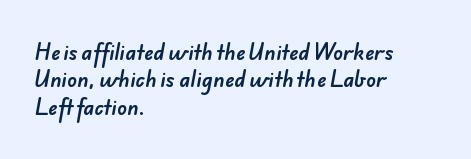
{"underline": "no", "align": "left", "line_spacing": "normal", "line_spacing_ratio": 1.37, "letter_spacing": "normal", "letter_spacing_em": 0.0, "glyph_px": 20}
